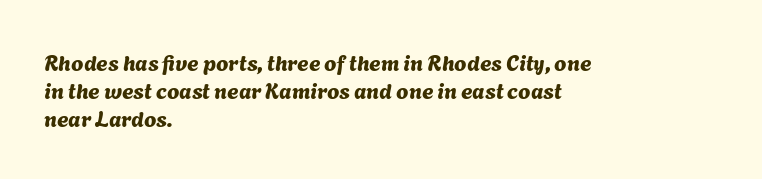
{"underline": "no", "align": "left", "line_spacing": "normal", "line_spacing_ratio": 1.28, "letter_spacing": "normal", "letter_spacing_em": 0.0, "glyph_px": 22}
